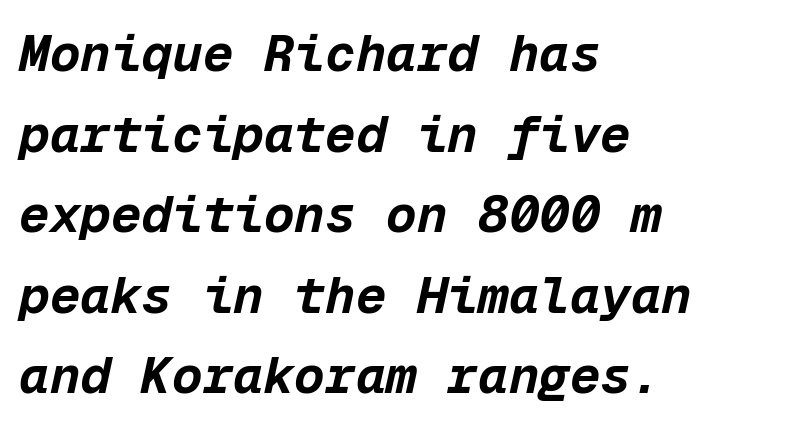
The image shows 51 px bold type, italic (leaning right), monospaced; set left-aligned, normal line spacing (1.58x), normal letter spacing, not underlined; low stroke contrast and a medium x-height.
